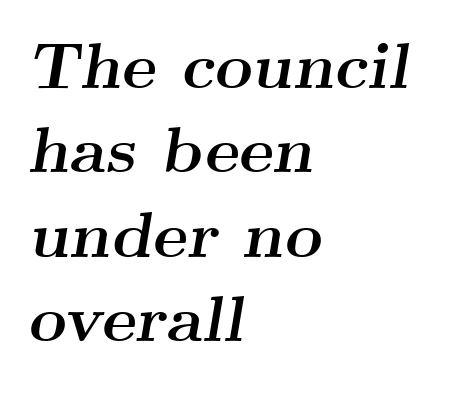
{"serif": "yes", "italic": "yes", "lean": "right", "slant_degrees": 9, "bold": "yes", "weight": "semibold", "width": "wide", "stroke_contrast": "medium", "x_height": "small", "monospaced": "no", "underline": "no", "align": "left", "line_spacing": "normal", "line_spacing_ratio": 1.3, "letter_spacing": "normal", "letter_spacing_em": 0.0, "glyph_px": 65}
